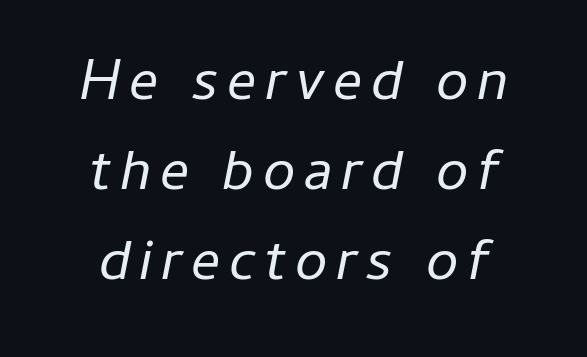
The image shows 58 px regular-weight type, italic (leaning right); set centered, normal line spacing (1.55x), not underlined; low stroke contrast and a medium x-height.
